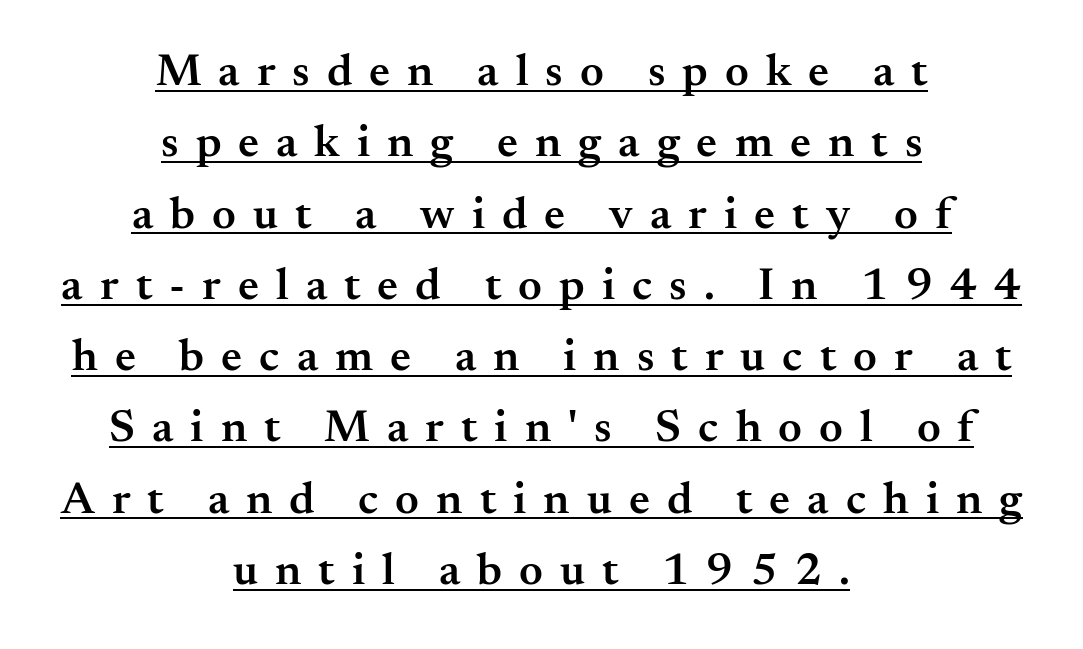
This sample is center-justified, so both line endings float freely. Emphasis by weight is partial: semibold. Glyph-to-glyph distance is far greater than everyday printed text. The letters advance in unequal steps, a hallmark of proportional type. Underlined type. Letterform terminals end in serifs throughout the passage.
